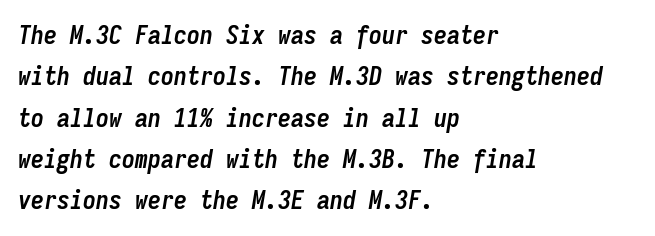
Q: Is the text bold? A: Yes.
Q: Is the text italic (slanted)? A: Yes, it leans right by about 9 degrees.
Q: Is the text underlined? A: No.
Q: How is the paragraph aligned? A: Left-aligned.
Q: Is the spacing between letters normal or unusually wide? A: Normal.
Q: Is the spacing between lines tight, normal or loose? A: Normal.
